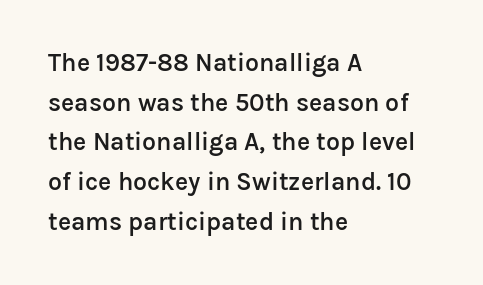
The image shows 25 px text type, upright; set left-aligned, normal line spacing (1.59x), normal letter spacing, not underlined.
